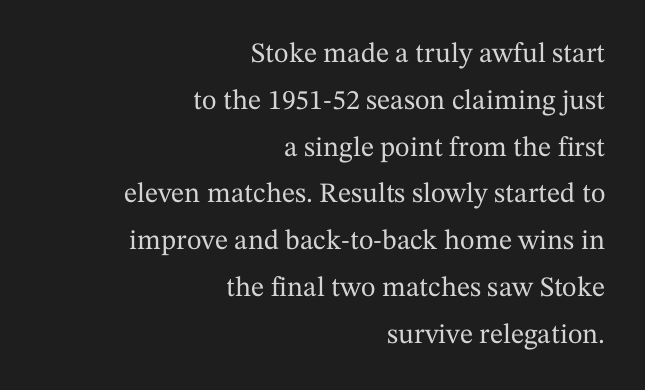
Whoever set this chose a conventional vertical rhythm. Lines of text with bare space underneath. Honestly, the letter spacing is just normal — you wouldn't notice it. Reading down the block, your eye finds every line finishing at a fixed right position. You could not count columns in this text — the font is proportionally spaced.
